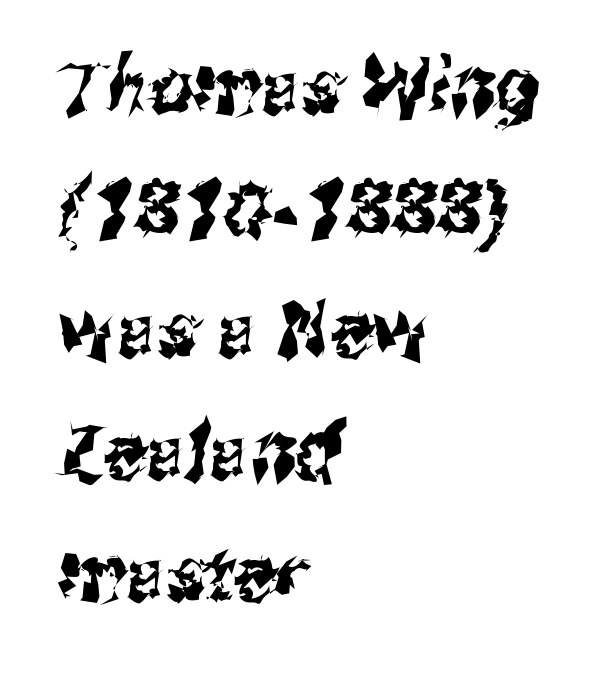
Q: Is the typeface a serif or a sans-serif typeface? A: Sans-serif.
Q: Is the text underlined? A: No.
Q: How is the paragraph aligned? A: Left-aligned.
Q: Is the spacing between letters normal or unusually wide? A: Normal.
Q: Is the spacing between lines tight, normal or loose? A: Normal.
Q: Width (condensed, normal, or wide)? A: Condensed.
Q: Stroke contrast? A: Medium.
Q: x-height? A: Medium.
Q: Monospaced? A: No.
